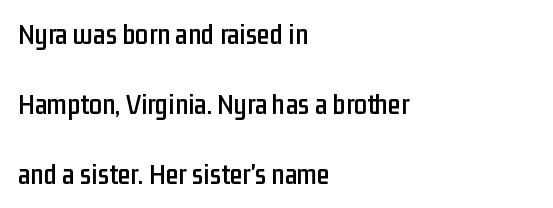
Any mark beneath the type? The region is blank. The passage is arranged the way most books set body copy — flush left. Are there feet on the stems? There aren't — it's a sans. Students, note that the glyphs here touch the page at normal intervals. You could not count columns in this text — the font is proportionally spaced.
